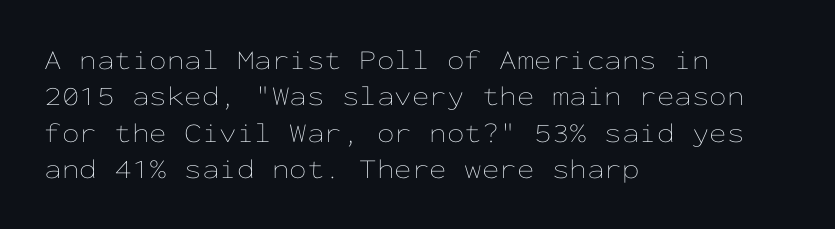
The image shows 28 px thin, wide type, upright, monospaced; set left-aligned, normal line spacing (1.3x), normal letter spacing, not underlined; low stroke contrast and a medium x-height.
